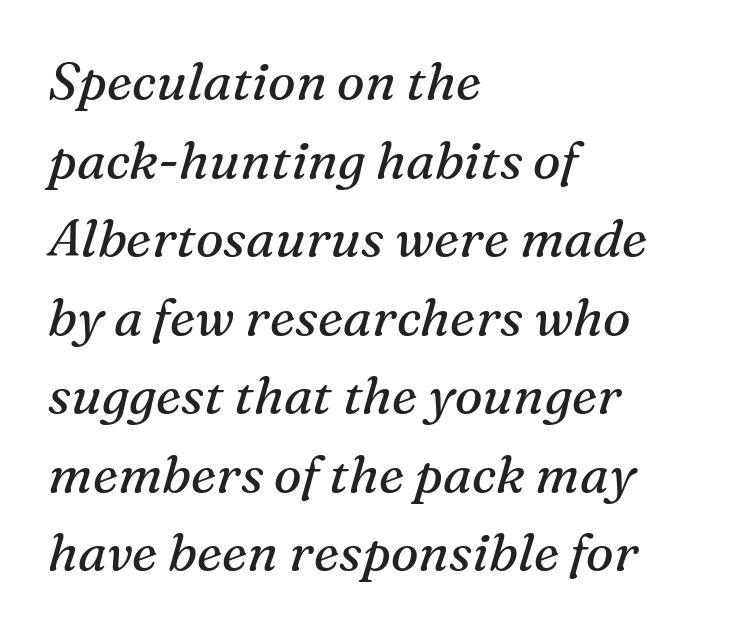
{"serif": "yes", "italic": "yes", "lean": "right", "slant_degrees": 16, "bold": "no", "weight": "regular", "width": "normal", "stroke_contrast": "medium", "x_height": "medium", "monospaced": "no", "underline": "no", "align": "left", "line_spacing": "normal", "line_spacing_ratio": 1.51, "letter_spacing": "normal", "letter_spacing_em": 0.0, "glyph_px": 52}
